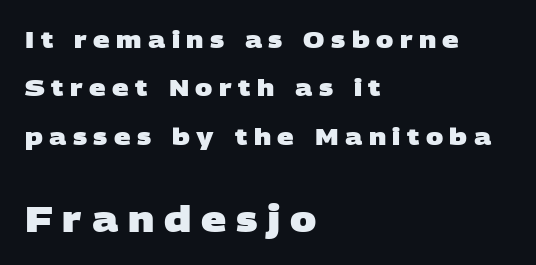
The image shows 35 px heavy, wide sans-serif type; set left-aligned, loose line spacing (2.1x), unusually wide letter spacing (+0.28 em), not underlined; the second (bottom) block is 1.52x larger; low stroke contrast and a large x-height.
